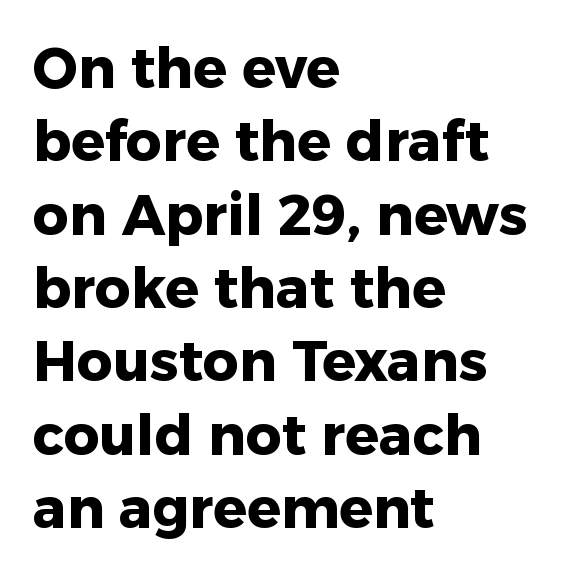
The space between consecutive lines is moderate. Each line starts at the same left margin while the right side varies. No italicization has been applied; the sample stays upright. The passage shown has conventional tracking throughout. Its strokes are broad and dark, the hallmark of bold type. Nothing sits at the stroke ends, so this counts as sans-serif.
